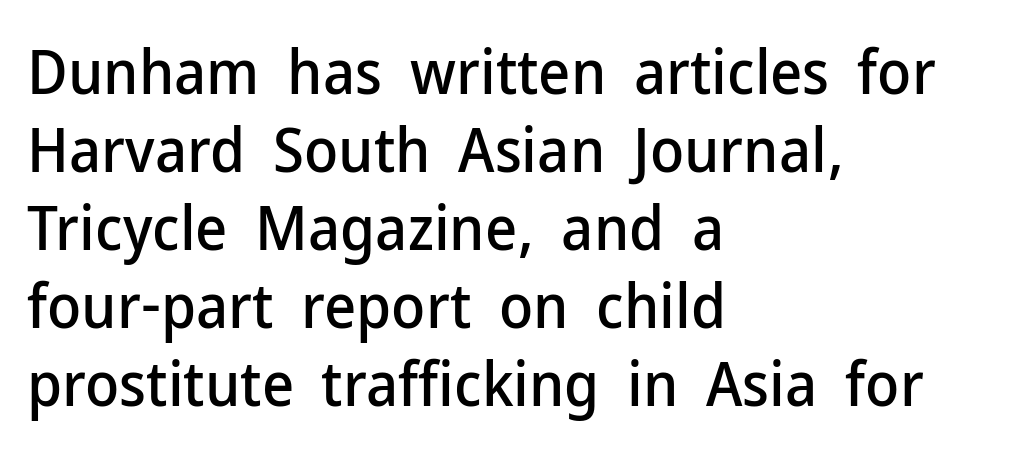
Q: Is the text italic (slanted)? A: No, it is upright.
Q: Is the typeface a serif or a sans-serif typeface? A: Sans-serif.
Q: Is the text underlined? A: No.
Q: How is the paragraph aligned? A: Left-aligned.
Q: Is the spacing between letters normal or unusually wide? A: Normal.
Q: Is the spacing between lines tight, normal or loose? A: Normal.
Q: Width (condensed, normal, or wide)? A: Normal.
Q: Stroke contrast? A: Low.
Q: x-height? A: Medium.
Q: Monospaced? A: No.
